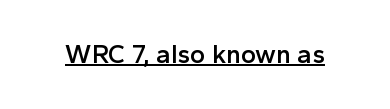
The letters stand upright; this is a roman face. This is moderately heavy type, rendered in semibold. These characters rest on top of a visible drawn line. You could call the tracking neutral — neither tight nor loose.
